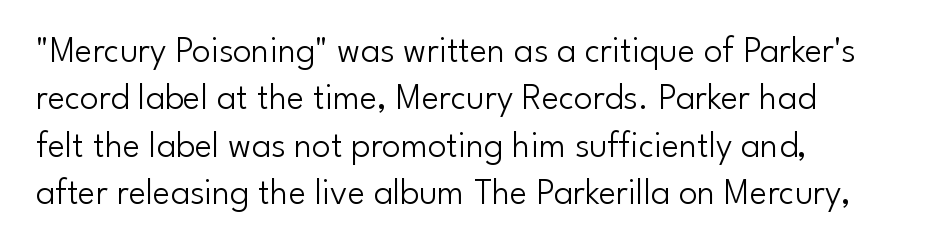
{"serif": "no", "italic": "no", "bold": "no", "weight": "light", "width": "normal", "stroke_contrast": "low", "x_height": "small", "monospaced": "no", "underline": "no", "align": "left", "line_spacing": "normal", "line_spacing_ratio": 1.28, "letter_spacing": "normal", "letter_spacing_em": 0.0, "glyph_px": 37}
